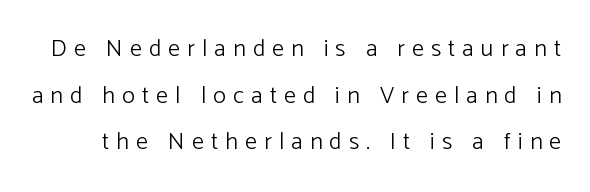
{"italic": "no", "bold": "no", "underline": "no", "line_spacing": "loose", "line_spacing_ratio": 1.94, "letter_spacing": "wide", "letter_spacing_em": 0.3, "glyph_px": 24}
